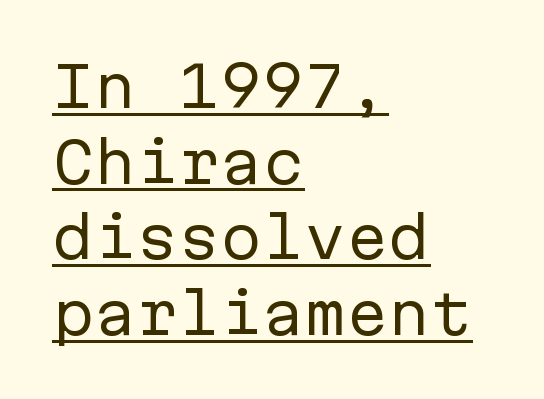
{"serif": "no", "italic": "no", "bold": "no", "weight": "regular", "width": "normal", "stroke_contrast": "low", "x_height": "medium", "monospaced": "yes", "underline": "yes", "align": "left", "line_spacing": "normal", "line_spacing_ratio": 1.35, "letter_spacing": "normal", "letter_spacing_em": 0.0, "glyph_px": 56}
